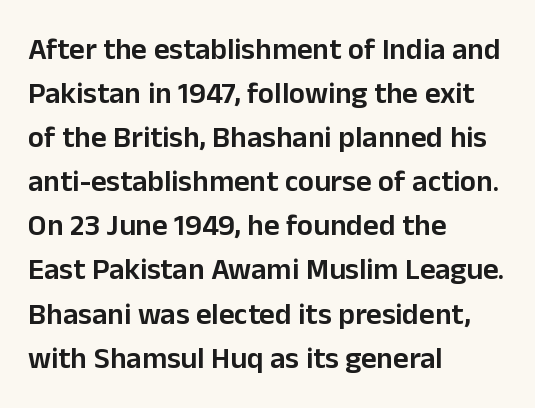
The image shows 30 px semibold sans-serif type, upright; set left-aligned, normal line spacing (1.47x), normal letter spacing, not underlined; low stroke contrast and a medium x-height.
